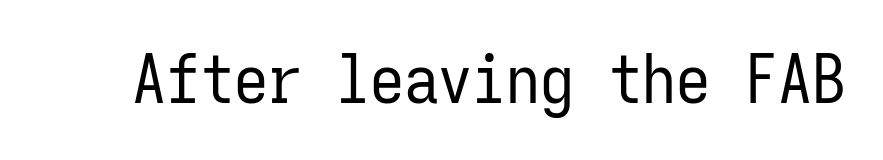
Q: Is the text bold? A: No.
Q: Is the text italic (slanted)? A: No, it is upright.
Q: Is the typeface a serif or a sans-serif typeface? A: Sans-serif.
Q: Is the text underlined? A: No.
Q: Is the spacing between letters normal or unusually wide? A: Normal.
Q: Width (condensed, normal, or wide)? A: Condensed.
Q: Stroke contrast? A: Low.
Q: x-height? A: Medium.
Q: Monospaced? A: Yes.
